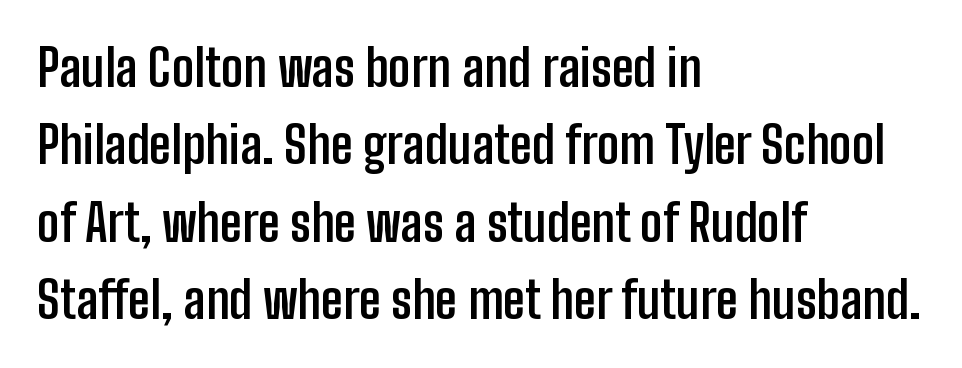
Q: Is the text bold? A: Yes.
Q: Is the text italic (slanted)? A: No, it is upright.
Q: Is the typeface a serif or a sans-serif typeface? A: Sans-serif.
Q: Is the text underlined? A: No.
Q: How is the paragraph aligned? A: Left-aligned.
Q: Is the spacing between letters normal or unusually wide? A: Normal.
Q: Is the spacing between lines tight, normal or loose? A: Normal.
Q: Width (condensed, normal, or wide)? A: Condensed.
Q: Stroke contrast? A: Low.
Q: x-height? A: Medium.
Q: Monospaced? A: No.
